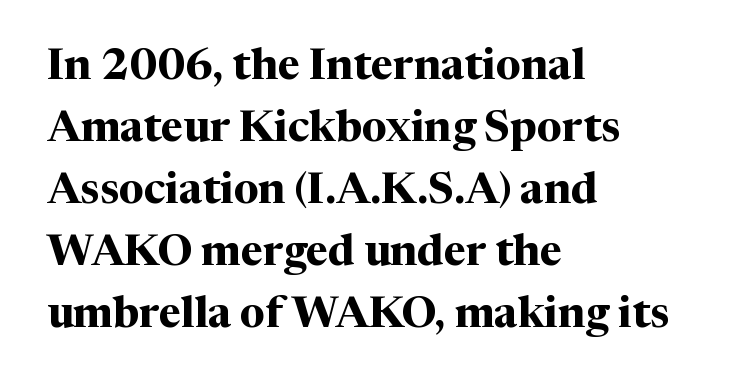
{"serif": "yes", "italic": "no", "bold": "yes", "weight": "bold", "width": "normal", "stroke_contrast": "medium", "x_height": "medium", "monospaced": "no", "underline": "no", "align": "left", "line_spacing": "normal", "line_spacing_ratio": 1.44, "letter_spacing": "normal", "letter_spacing_em": 0.0, "glyph_px": 43}
